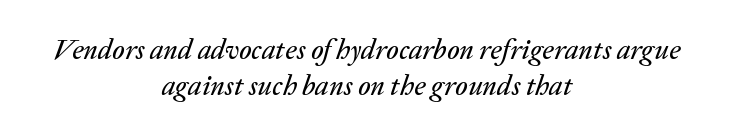
{"italic": "yes", "lean": "right", "slant_degrees": 20, "width": "normal", "stroke_contrast": "low", "x_height": "medium", "monospaced": "no", "underline": "no", "align": "center", "line_spacing": "normal", "line_spacing_ratio": 1.29, "letter_spacing": "normal", "letter_spacing_em": 0.0, "glyph_px": 28}
